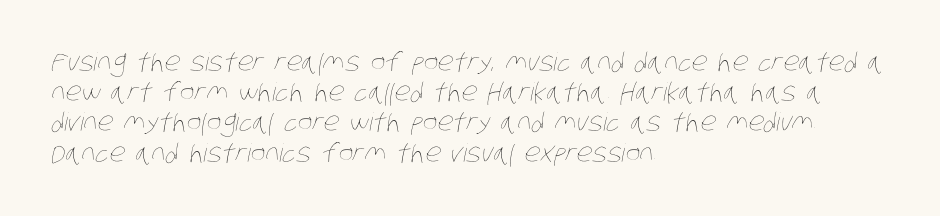
{"bold": "no", "underline": "no", "align": "left", "line_spacing_ratio": 1.21, "letter_spacing": "normal", "letter_spacing_em": 0.0, "glyph_px": 25}
